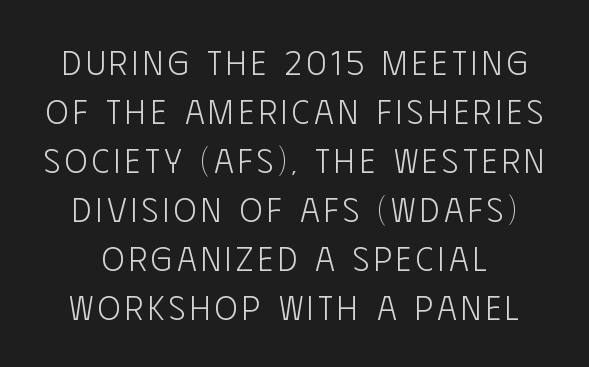
Lines of text with bare space underneath. Horizontal bands of white between lines are of average thickness. Regarding serifs, this sample does without them. Weight: not bold — regular or lighter. Ordinary non-slanted type is in use. Is this a fixed-width face? No — the glyphs have proportional, varying widths.
